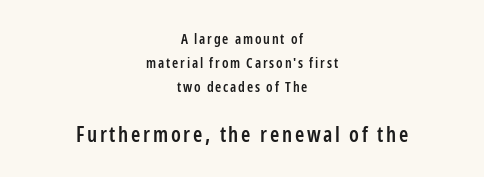
{"italic": "no", "bold": "semi", "underline": "no", "align": "center", "line_spacing_ratio": 1.72, "larger_block": "second", "size_ratio": 1.5, "glyph_px": 21}
